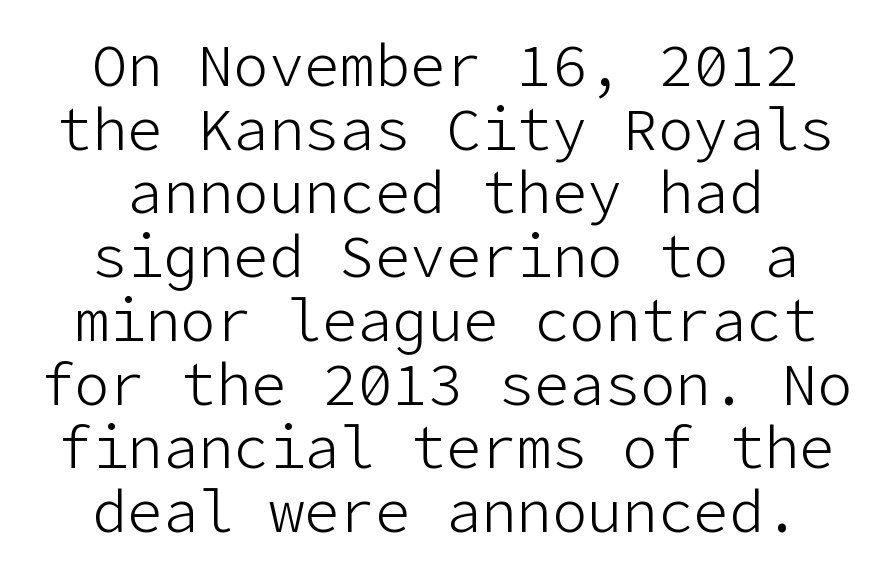
The image shows 59 px light sans-serif type, upright; set centered, tight line spacing (1.08x), normal letter spacing, not underlined; low stroke contrast and a medium x-height.
